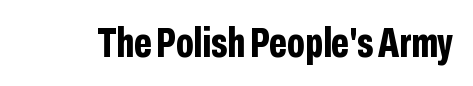
Q: Is the text bold? A: Yes.
Q: Is the text italic (slanted)? A: No, it is upright.
Q: Is the typeface a serif or a sans-serif typeface? A: Sans-serif.
Q: Is the text underlined? A: No.
Q: Is the spacing between letters normal or unusually wide? A: Normal.
Q: Width (condensed, normal, or wide)? A: Condensed.
Q: Stroke contrast? A: Low.
Q: x-height? A: Medium.
Q: Monospaced? A: No.
